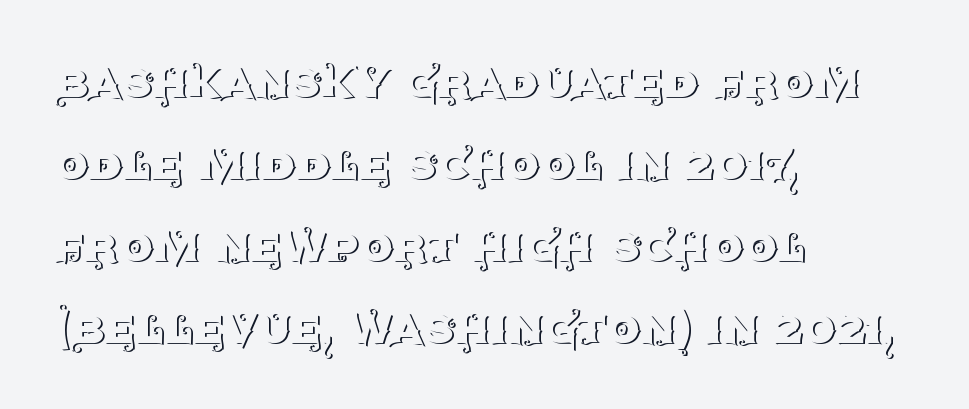
Do the characters align in a grid? No, the font is proportional. Vertical strokes here are truly vertical. Is the letter spacing exaggerated? No — it looks like the ordinary default. The rows are spaced the way most documents space them. Descenders are the only things crossing below the line. The font family rendered here belongs to the serif group.
